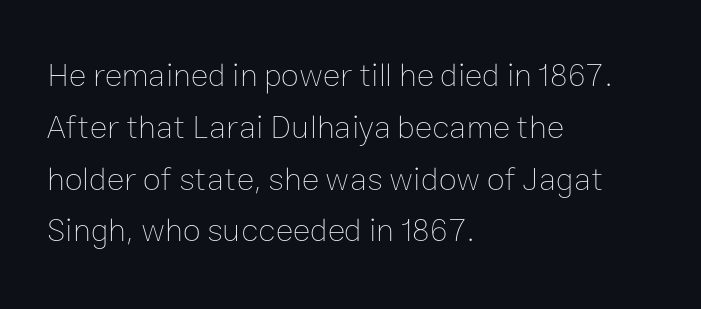
Q: Is the text bold? A: No.
Q: Is the text italic (slanted)? A: No, it is upright.
Q: Is the text underlined? A: No.
Q: How is the paragraph aligned? A: Left-aligned.
Q: Is the spacing between letters normal or unusually wide? A: Normal.
Q: Is the spacing between lines tight, normal or loose? A: Normal.
Q: Width (condensed, normal, or wide)? A: Normal.
Q: Stroke contrast? A: Low.
Q: x-height? A: Medium.
Q: Monospaced? A: No.
